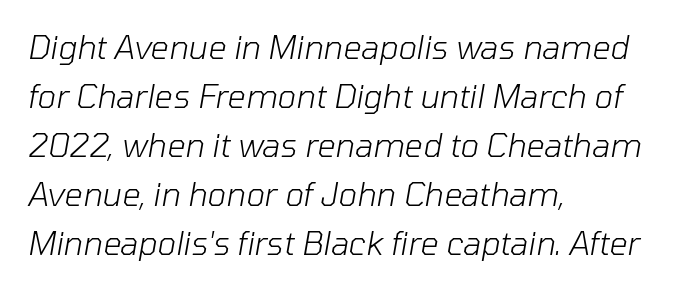
Each letter keeps its own natural width here, so spacing adapts to shape. Quick note: italic. Stems here are at most as thick as an everyday book face. One glance says typical: line gaps are just what's usual. Characters follow at the spacing the type designer built in. The ragged edge is on the right, which tells us the setting is flush left.
